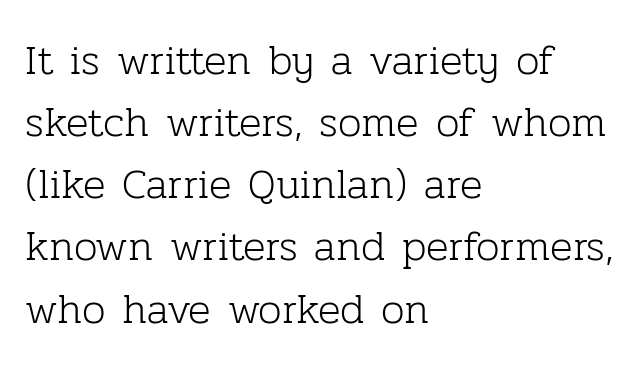
Q: Is the text bold? A: No.
Q: Is the text italic (slanted)? A: No, it is upright.
Q: Is the typeface a serif or a sans-serif typeface? A: Serif.
Q: Is the text underlined? A: No.
Q: How is the paragraph aligned? A: Left-aligned.
Q: Is the spacing between letters normal or unusually wide? A: Normal.
Q: Is the spacing between lines tight, normal or loose? A: Normal.
Q: Width (condensed, normal, or wide)? A: Normal.
Q: Stroke contrast? A: Low.
Q: x-height? A: Medium.
Q: Monospaced? A: No.
